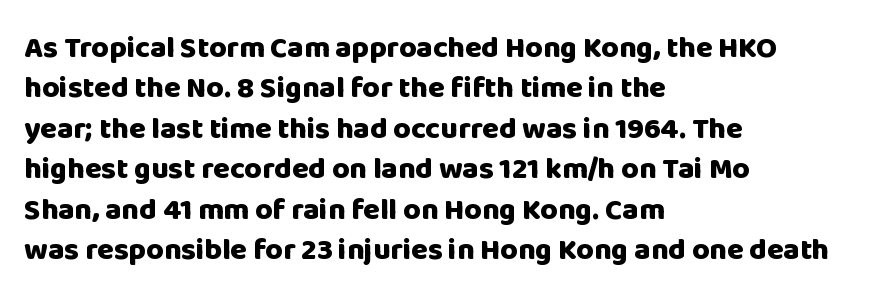
{"serif": "no", "italic": "no", "bold": "yes", "weight": "heavy", "width": "normal", "stroke_contrast": "low", "x_height": "large", "monospaced": "no", "underline": "no", "align": "left", "line_spacing": "normal", "line_spacing_ratio": 1.35, "letter_spacing": "normal", "letter_spacing_em": 0.0, "glyph_px": 30}
